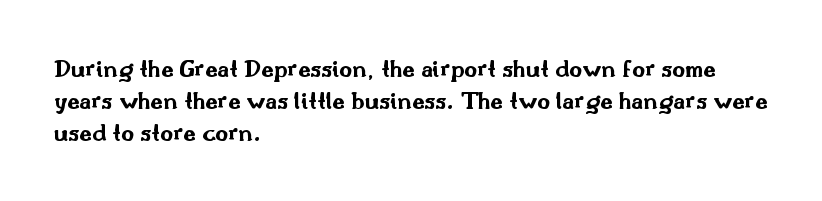
The image shows 25 px bold type, upright; set left-aligned, normal line spacing (1.28x), normal letter spacing, not underlined.
